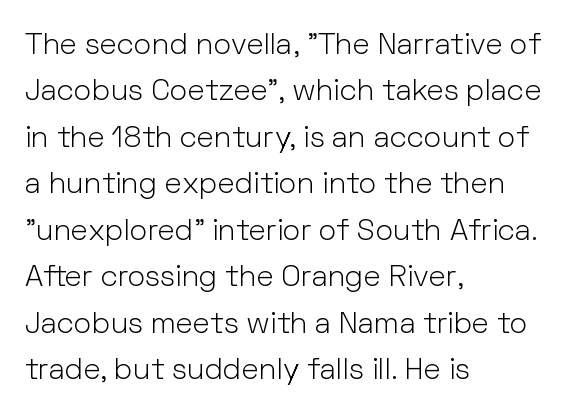
{"serif": "no", "italic": "no", "bold": "no", "weight": "light", "width": "normal", "stroke_contrast": "low", "x_height": "medium", "monospaced": "no", "underline": "no", "align": "left", "line_spacing": "normal", "line_spacing_ratio": 1.55, "letter_spacing": "normal", "letter_spacing_em": 0.0, "glyph_px": 30}
